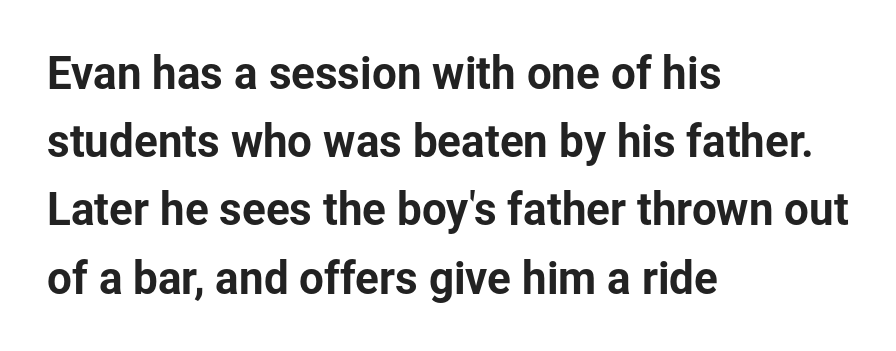
The image shows 44 px sans-serif type, upright; set left-aligned, normal line spacing (1.55x), normal letter spacing, not underlined; low stroke contrast and a medium x-height.
